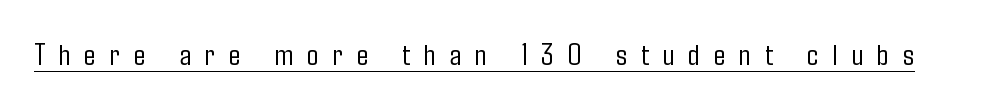
Each word looks stretched out because of the extra space between its letters. Italic: no, the glyphs are upright roman. In designer terms, the underline attribute is active on this setting. To sum up the face: it is a sans, with no serifs. The letters advance in unequal steps, a hallmark of proportional type.
